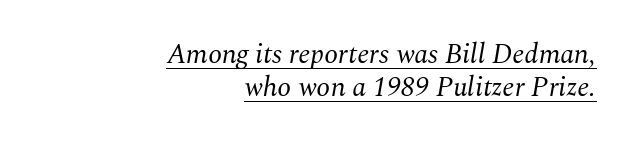
The letters are slanted; this is an italic face. The glyphs in this specimen are seriffed. A typesetter would call this proportional, since set widths differ per character. A student would call this right alignment; a typographer would say flush right, rag left. A continuous stroke trails under the words, as in a hyperlink.
